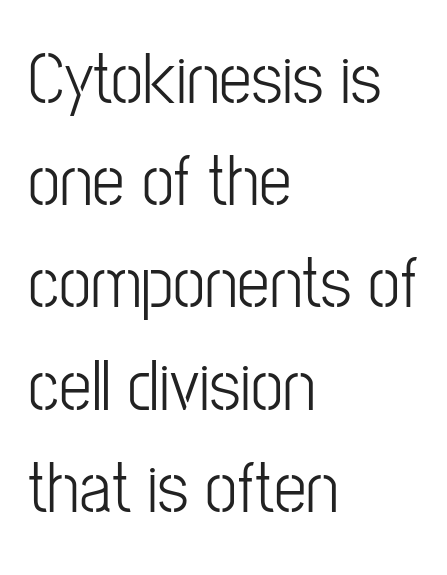
Q: Is the text italic (slanted)? A: No, it is upright.
Q: Is the typeface a serif or a sans-serif typeface? A: Sans-serif.
Q: Is the text underlined? A: No.
Q: How is the paragraph aligned? A: Left-aligned.
Q: Is the spacing between letters normal or unusually wide? A: Normal.
Q: Is the spacing between lines tight, normal or loose? A: Normal.
Q: Width (condensed, normal, or wide)? A: Condensed.
Q: Stroke contrast? A: Low.
Q: x-height? A: Medium.
Q: Monospaced? A: No.
